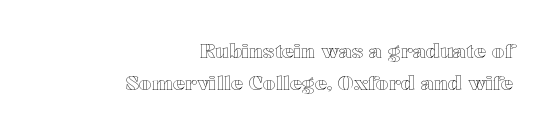
{"italic": "no", "underline": "no", "align": "right", "line_spacing": "normal", "line_spacing_ratio": 1.6, "letter_spacing": "normal", "letter_spacing_em": 0.0, "glyph_px": 20}
